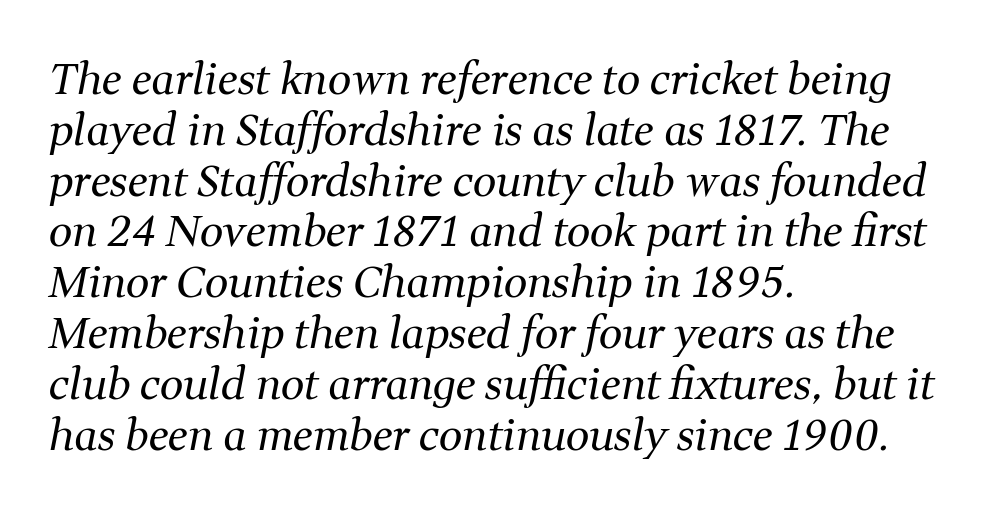
This rendering leaves character spacing at its baseline value. There's an unmistakable incline to the writing here. Glance below the letters and you will spot only blank space. Letterform terminals end in serifs throughout the passage. Character widths vary here, with narrow letters taking less room than wide ones. Alignment: flush left.
